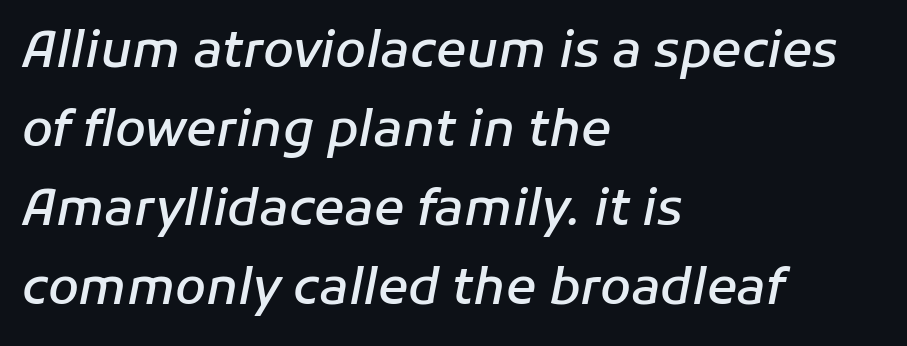
Q: Is the text bold? A: Semi-bold.
Q: Is the text italic (slanted)? A: Yes, it leans right by about 11 degrees.
Q: Is the text underlined? A: No.
Q: How is the paragraph aligned? A: Left-aligned.
Q: Is the spacing between letters normal or unusually wide? A: Normal.
Q: Is the spacing between lines tight, normal or loose? A: Normal.
Q: Width (condensed, normal, or wide)? A: Normal.
Q: Stroke contrast? A: Low.
Q: x-height? A: Medium.
Q: Monospaced? A: No.
